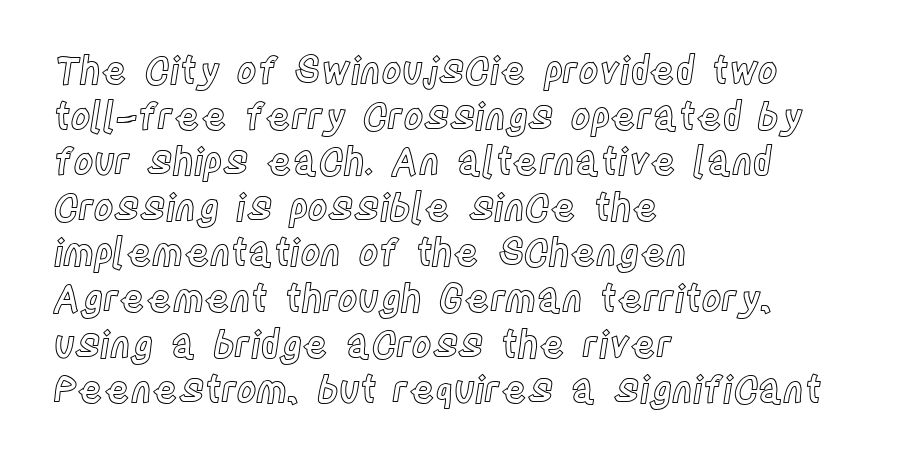
{"width": "condensed", "x_height": "large", "monospaced": "no", "underline": "no", "align": "left", "line_spacing_ratio": 1.2, "letter_spacing": "normal", "letter_spacing_em": 0.0, "glyph_px": 38}
